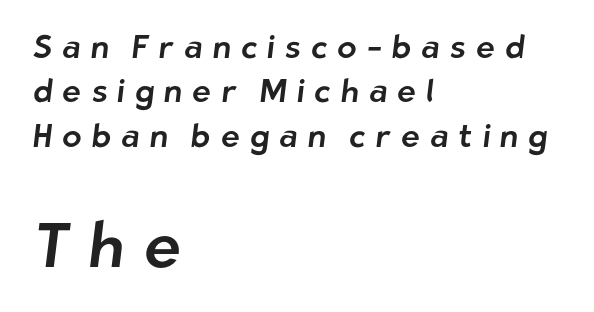
Q: Is the typeface a serif or a sans-serif typeface? A: Sans-serif.
Q: Is the text underlined? A: No.
Q: How is the paragraph aligned? A: Left-aligned.
Q: Is the spacing between letters normal or unusually wide? A: Unusually wide.
Q: Is the spacing between lines tight, normal or loose? A: Normal.
Q: Which block of text is set in a larger size, the first (top) or the second (bottom)? A: The second (bottom) one.
Q: Width (condensed, normal, or wide)? A: Normal.
Q: Stroke contrast? A: Low.
Q: x-height? A: Medium.
Q: Monospaced? A: No.
